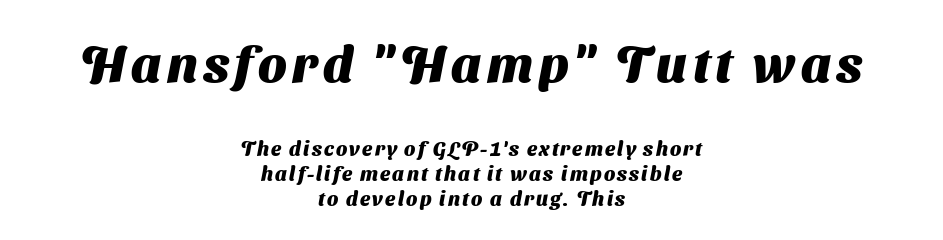
The image shows 51 px heavy sans-serif type; set centered, normal line spacing (1.27x), not underlined; the first (top) block is 2.55x larger; medium stroke contrast and a medium x-height.
